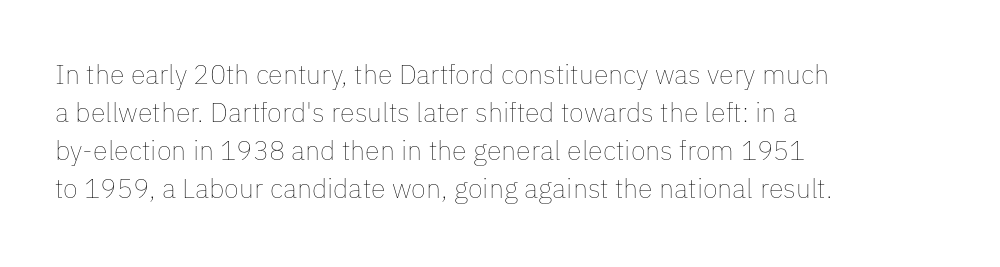
Q: Is the text bold? A: No.
Q: Is the text italic (slanted)? A: No, it is upright.
Q: Is the text underlined? A: No.
Q: How is the paragraph aligned? A: Left-aligned.
Q: Is the spacing between letters normal or unusually wide? A: Normal.
Q: Is the spacing between lines tight, normal or loose? A: Normal.
